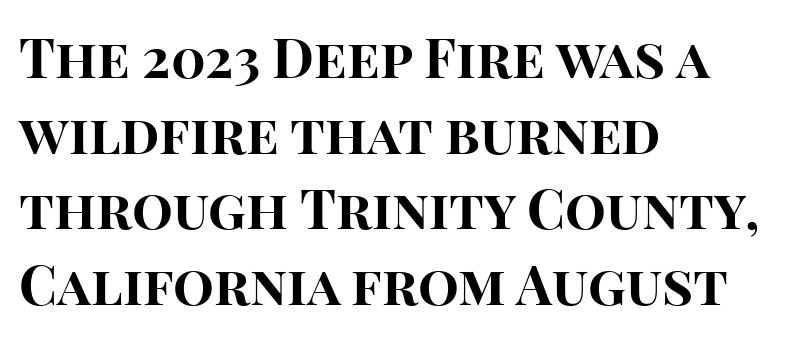
The image shows 54 px bold sans-serif type, upright; set left-aligned, normal line spacing (1.4x), normal letter spacing, not underlined; high stroke contrast and a large x-height.
